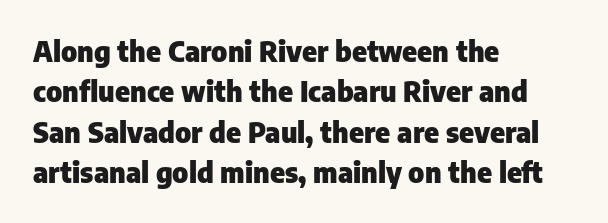
Q: Is the text bold? A: Yes.
Q: Is the text italic (slanted)? A: No, it is upright.
Q: Is the typeface a serif or a sans-serif typeface? A: Sans-serif.
Q: Is the text underlined? A: No.
Q: How is the paragraph aligned? A: Left-aligned.
Q: Is the spacing between letters normal or unusually wide? A: Normal.
Q: Is the spacing between lines tight, normal or loose? A: Normal.
Q: Width (condensed, normal, or wide)? A: Normal.
Q: Stroke contrast? A: Low.
Q: x-height? A: Medium.
Q: Monospaced? A: No.
